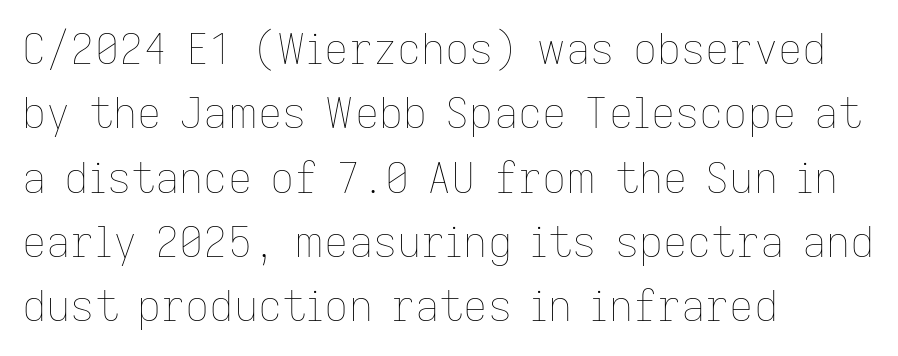
Here the glyphs are tracked normally, forming tight word shapes. The type sits square on the baseline with zero lean. You could not count columns in this text — the font is proportionally spaced. Each stroke keeps to a modest, everyday thickness or less. Underline: absent. If you drew a ruler down the left edge, every line would touch it.
